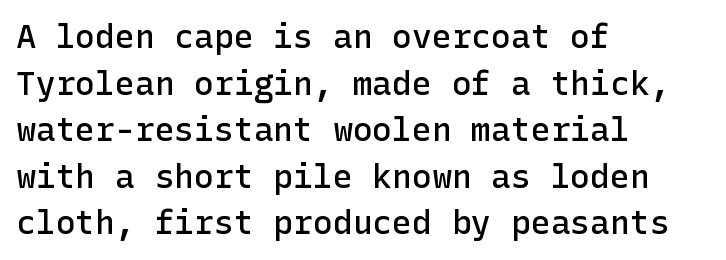
One-word summary of the alignment: left. Note: no serifs on the glyphs. Regular leading. How heavy is the stroke? Medium-heavy — a semibold, shy of bold.
